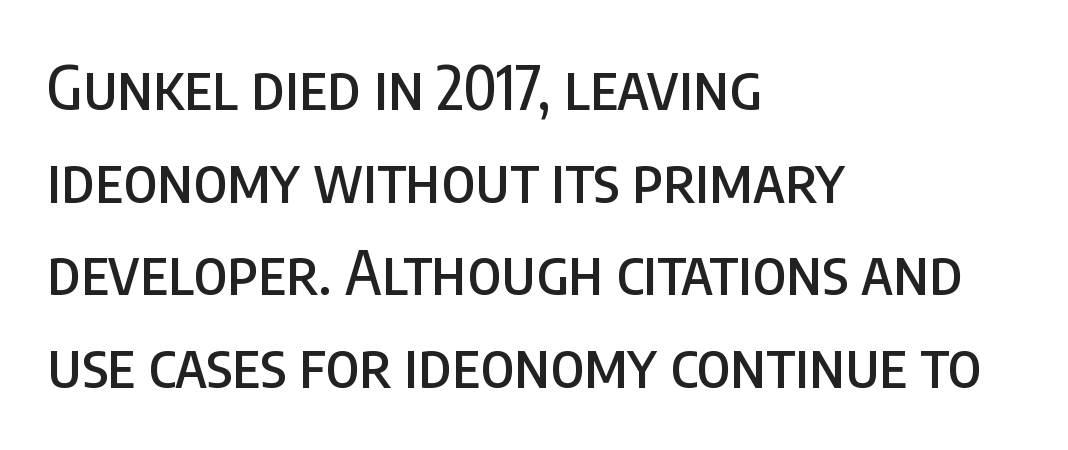
{"serif": "no", "italic": "no", "width": "condensed", "stroke_contrast": "low", "x_height": "large", "monospaced": "no", "underline": "no", "align": "left", "line_spacing": "normal", "line_spacing_ratio": 1.52, "letter_spacing": "normal", "letter_spacing_em": 0.0, "glyph_px": 61}
